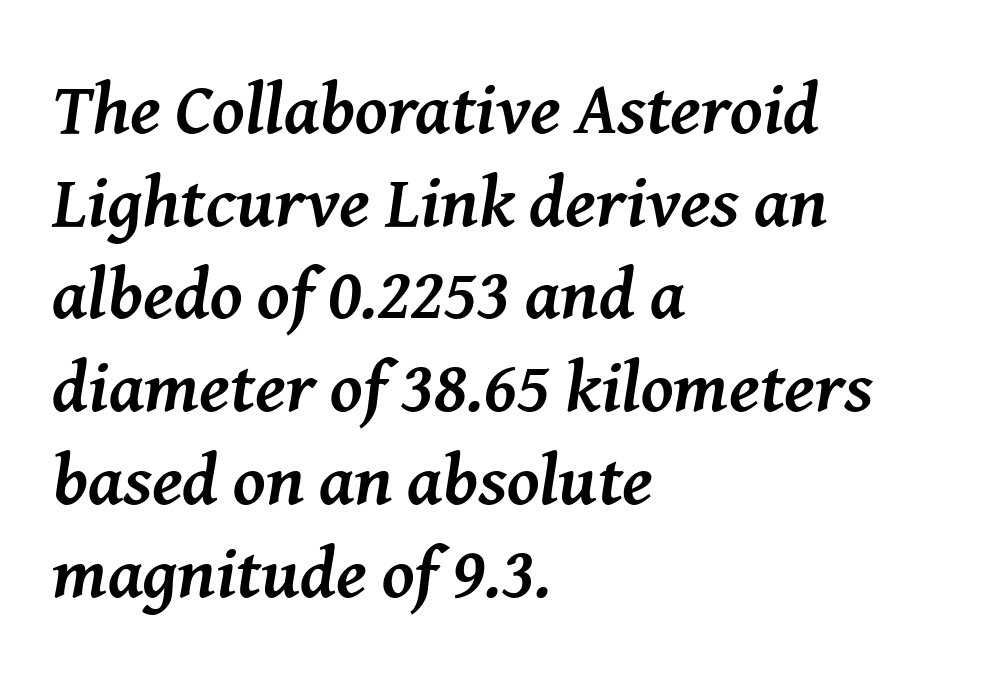
{"serif": "yes", "italic": "yes", "lean": "right", "slant_degrees": 8, "bold": "yes", "weight": "semibold", "width": "normal", "stroke_contrast": "medium", "x_height": "medium", "monospaced": "no", "underline": "no", "align": "left", "line_spacing": "normal", "line_spacing_ratio": 1.27, "letter_spacing": "normal", "letter_spacing_em": 0.0, "glyph_px": 73}
